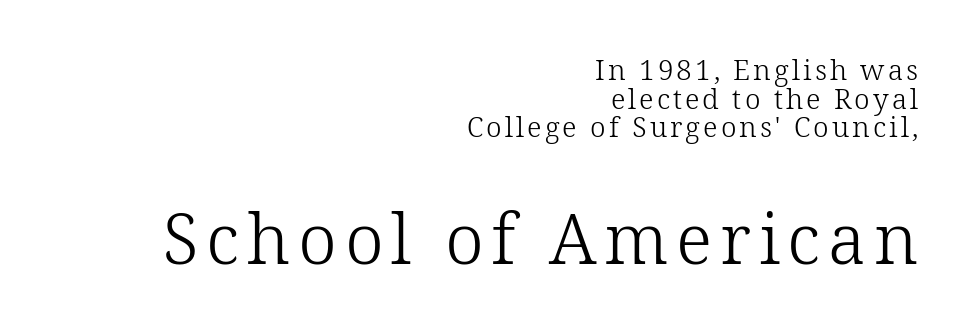
{"serif": "yes", "italic": "no", "bold": "no", "weight": "light", "width": "normal", "stroke_contrast": "low", "x_height": "medium", "monospaced": "no", "underline": "no", "align": "right", "line_spacing": "tight", "line_spacing_ratio": 1.02, "larger_block": "second", "size_ratio": 2.5, "glyph_px": 70}
